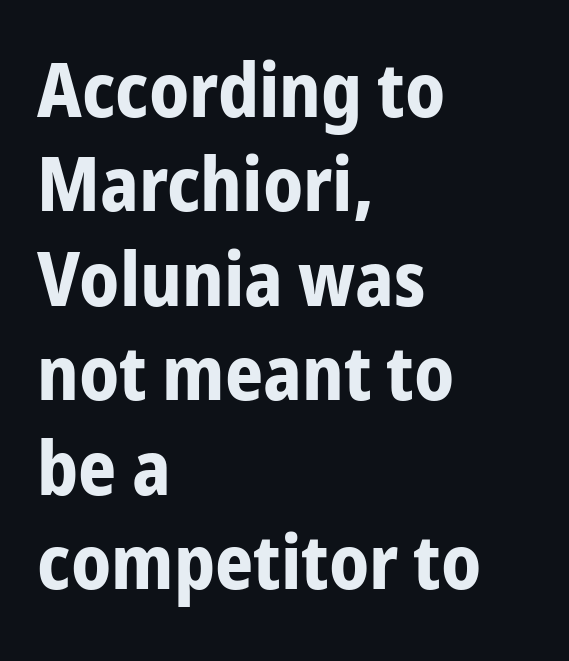
{"serif": "no", "italic": "no", "bold": "yes", "weight": "bold", "width": "condensed", "stroke_contrast": "low", "x_height": "medium", "monospaced": "no", "underline": "no", "align": "left", "line_spacing": "normal", "line_spacing_ratio": 1.26, "letter_spacing": "normal", "letter_spacing_em": 0.0, "glyph_px": 75}
